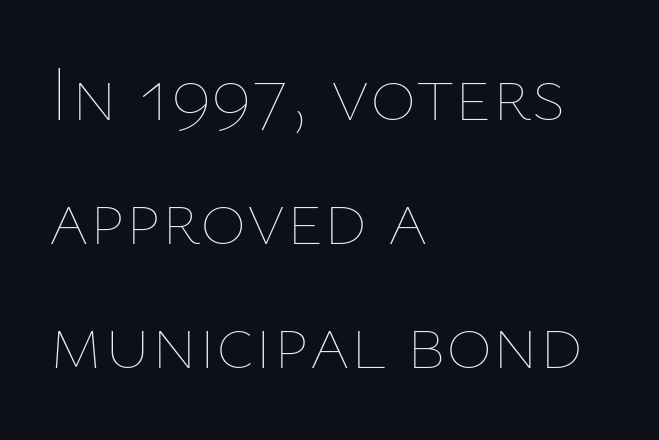
{"italic": "no", "bold": "no", "weight": "thin", "width": "normal", "stroke_contrast": "low", "x_height": "medium", "monospaced": "no", "underline": "no", "align": "left", "line_spacing": "normal", "line_spacing_ratio": 1.57, "letter_spacing": "normal", "letter_spacing_em": 0.0, "glyph_px": 79}
